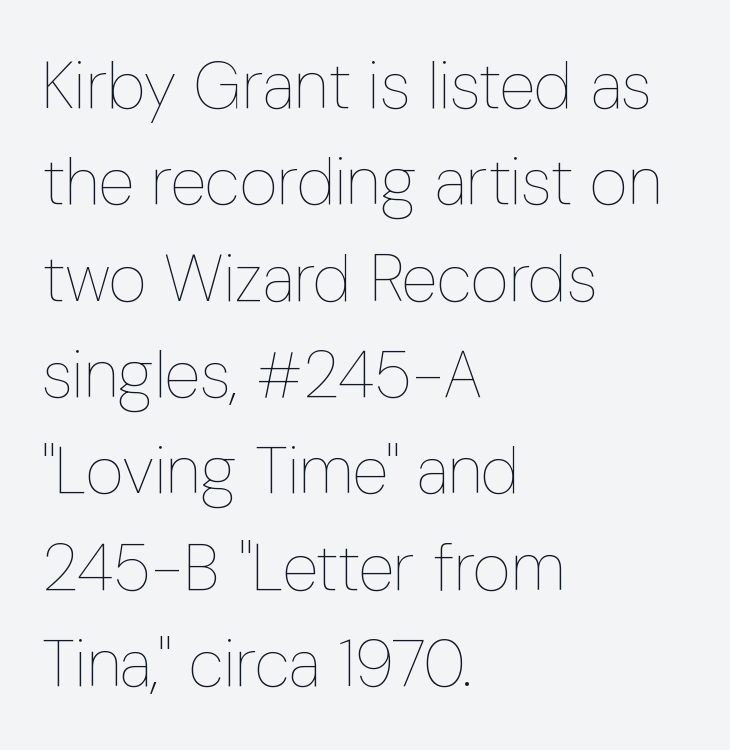
The image shows 66 px thin, condensed type, upright; set left-aligned, normal line spacing (1.46x), normal letter spacing, not underlined; low stroke contrast and a medium x-height.
